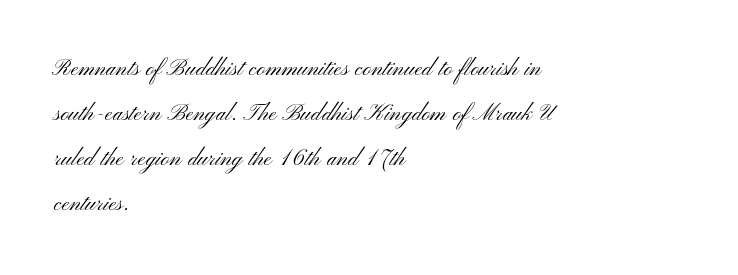
The image shows 29 px light, wide sans-serif type; set left-aligned, normal line spacing (1.55x), normal letter spacing, not underlined; medium stroke contrast and a small x-height.
